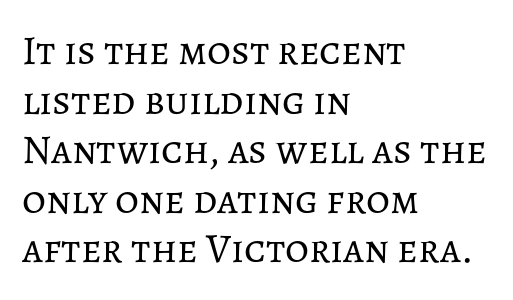
Is this a fixed-width face? No — the glyphs have proportional, varying widths. Tall strokes in this sample are plumb rather than angled. A typesetter would call this zero additional tracking. Decoration check: the copy has no underline.
